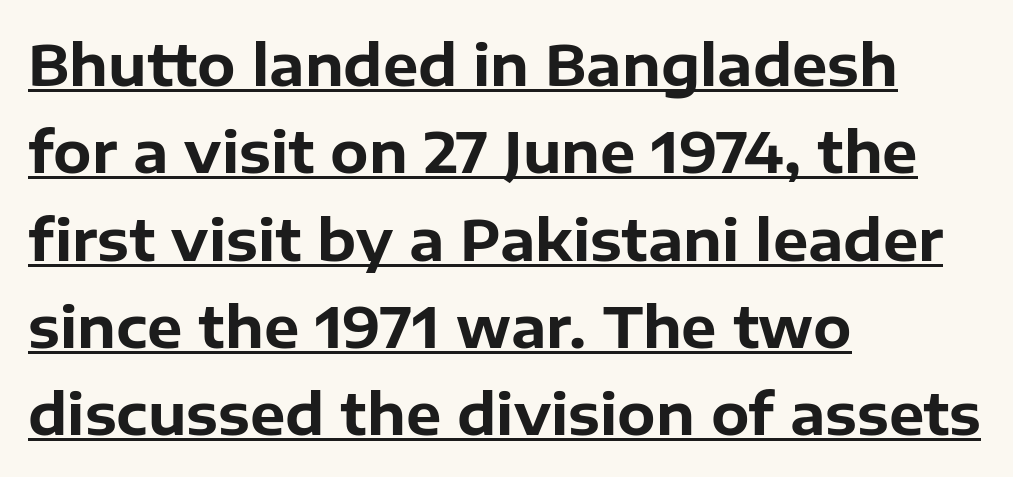
{"serif": "no", "italic": "no", "bold": "yes", "weight": "bold", "width": "normal", "stroke_contrast": "low", "x_height": "medium", "monospaced": "no", "underline": "yes", "align": "left", "line_spacing": "normal", "line_spacing_ratio": 1.56, "letter_spacing": "normal", "letter_spacing_em": 0.0, "glyph_px": 56}
